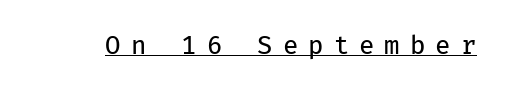
Compared with undecorated copy, this sample adds a rule below the words. The face used here is rendered with a markedly widened letterfit. Stroke thickness stays within the range of a standard reading face or lighter. Notice how the stems are strictly vertical — no italics here.
